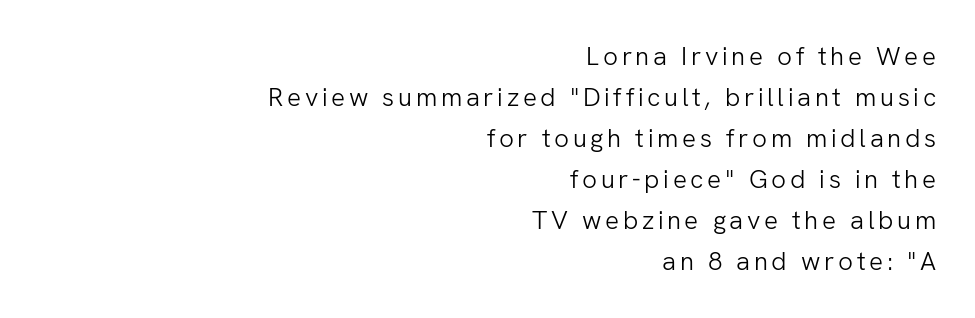
The typesetter chose a ragged-left arrangement here. Clear beneath every line of the passage. The font sits on the lighter half of the weight spectrum, regular included. Posture: upright roman.
